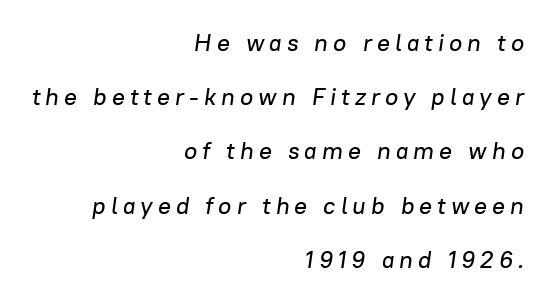
Q: Is the text italic (slanted)? A: Yes, it leans right by about 8 degrees.
Q: Is the text underlined? A: No.
Q: How is the paragraph aligned? A: Right-aligned.
Q: Is the spacing between letters normal or unusually wide? A: Unusually wide.
Q: Is the spacing between lines tight, normal or loose? A: Loose.
